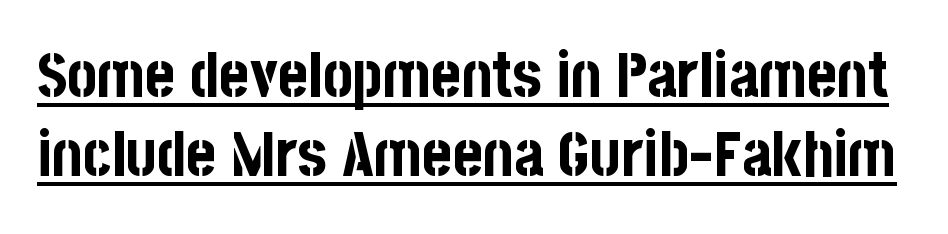
The image shows 63 px bold, condensed sans-serif type, upright; set normal line spacing (1.26x), normal letter spacing, underlined; low stroke contrast and a large x-height.
